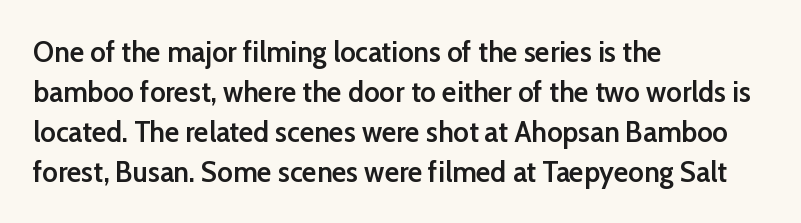
Visually the block forms a straight wall on the left and a jagged coastline on the right. Notice the strokes are somewhat thickened but not fully heavy: this is a semibold. This rendering features lettering with no underline. Style check: upright. You could call the tracking neutral — neither tight nor loose. Unlike a traditional serif, this face leaves its strokes unadorned.
